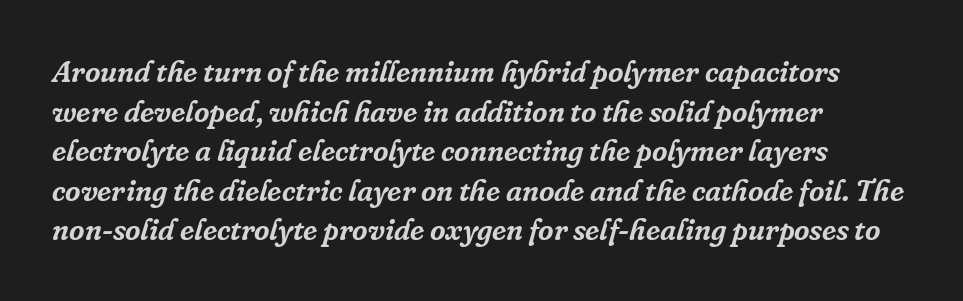
The image shows 30 px serif type, italic (leaning right); set left-aligned, normal line spacing (1.32x), normal letter spacing, not underlined; low stroke contrast and a medium x-height.
